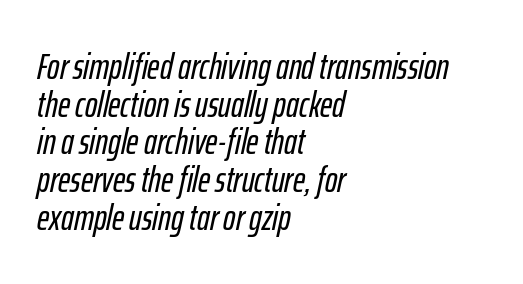
{"italic": "yes", "lean": "right", "slant_degrees": 12, "width": "condensed", "stroke_contrast": "low", "x_height": "medium", "monospaced": "no", "underline": "no", "align": "left", "line_spacing": "tight", "line_spacing_ratio": 1.02, "letter_spacing": "normal", "letter_spacing_em": 0.0, "glyph_px": 37}
